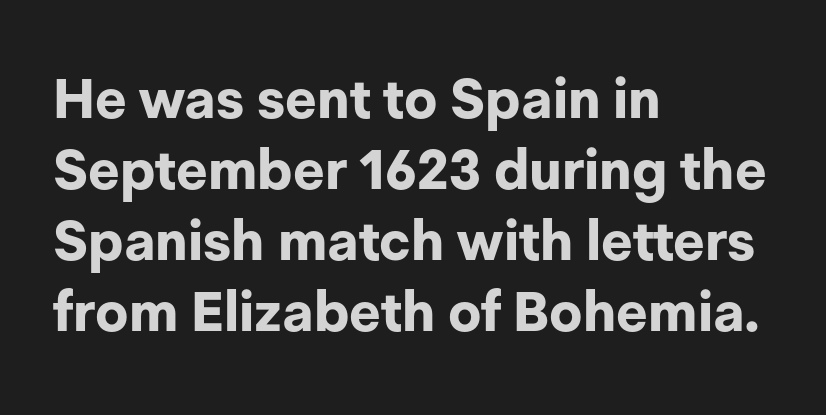
The image shows 55 px bold sans-serif type, upright; set left-aligned, normal line spacing (1.29x), normal letter spacing, not underlined; low stroke contrast and a medium x-height.
